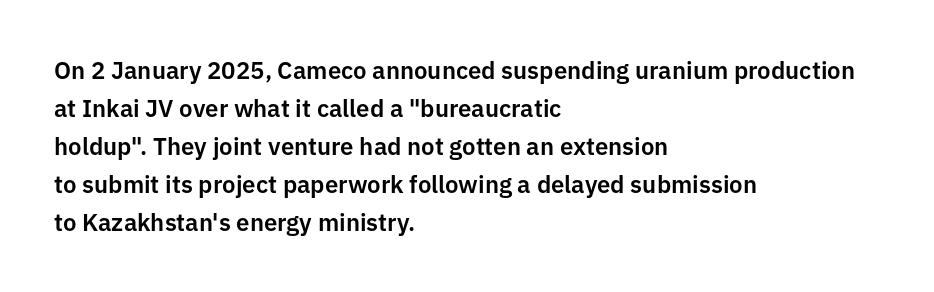
The image shows 24 px text type, upright; set left-aligned, normal line spacing (1.58x), normal letter spacing, not underlined.
